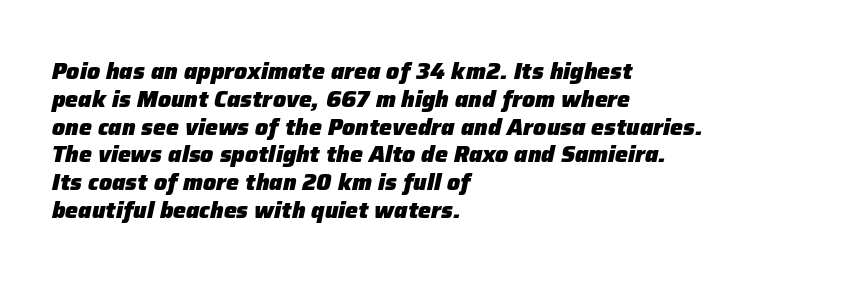
Q: Is the text bold? A: Yes.
Q: Is the text italic (slanted)? A: Yes, it leans right by about 12 degrees.
Q: Is the text underlined? A: No.
Q: How is the paragraph aligned? A: Left-aligned.
Q: Is the spacing between letters normal or unusually wide? A: Normal.
